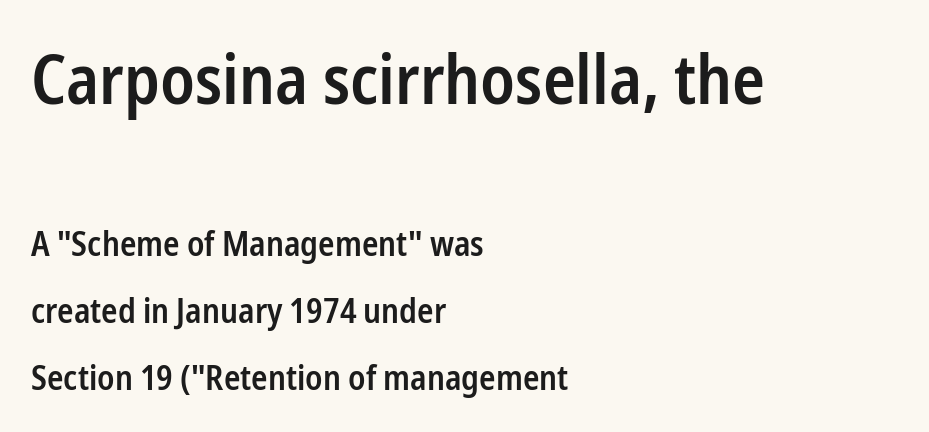
The image shows 68 px semibold, condensed sans-serif type, upright; set left-aligned, loose line spacing (1.97x), normal letter spacing, not underlined; the first (top) block is 2.0x larger; low stroke contrast and a medium x-height.
